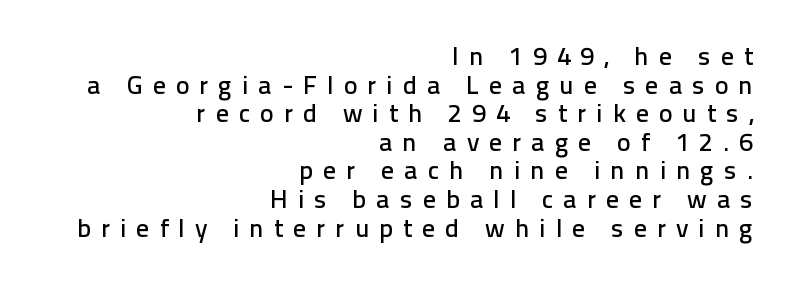
{"italic": "no", "underline": "no", "align": "right", "line_spacing": "tight", "line_spacing_ratio": 1.1, "letter_spacing": "wide", "letter_spacing_em": 0.38, "glyph_px": 26}
